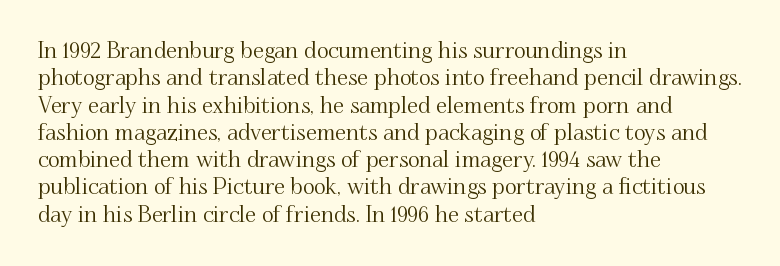
The lines are quadded left. Bare-footed words on every line. Notice how the stems are strictly vertical — no italics here. The gaps between neighbouring characters are ordinary and unremarkable.
